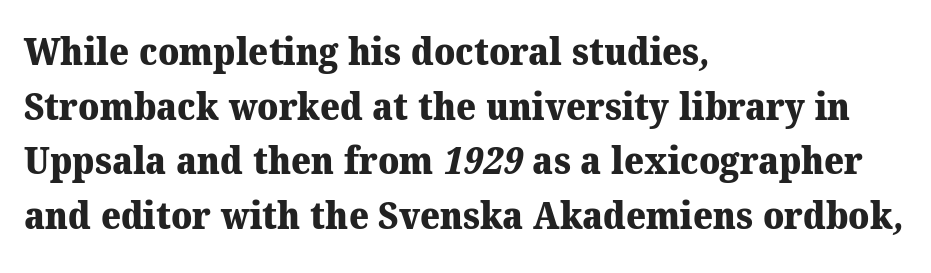
{"serif": "yes", "bold": "yes", "weight": "heavy", "width": "normal", "stroke_contrast": "medium", "x_height": "medium", "monospaced": "no", "underline": "no", "align": "left", "line_spacing": "normal", "line_spacing_ratio": 1.44, "letter_spacing": "normal", "letter_spacing_em": 0.0, "glyph_px": 38}
